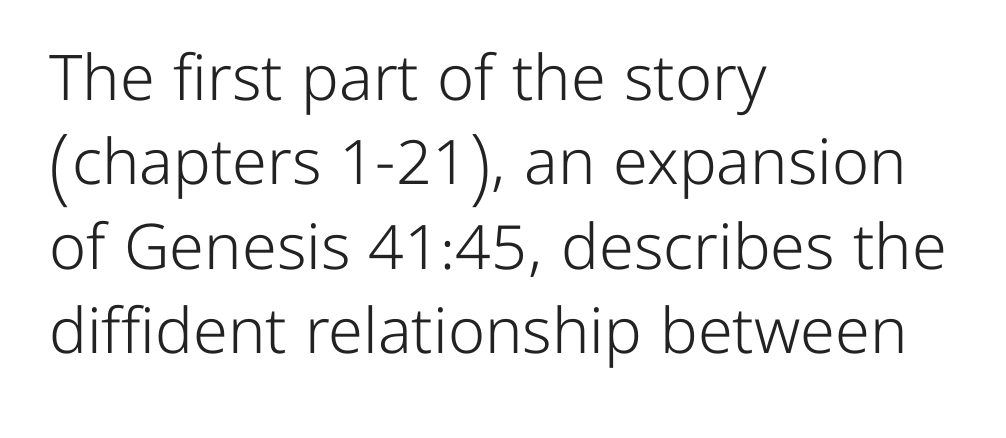
Q: Is the text bold? A: No.
Q: Is the text italic (slanted)? A: No, it is upright.
Q: Is the typeface a serif or a sans-serif typeface? A: Sans-serif.
Q: Is the text underlined? A: No.
Q: How is the paragraph aligned? A: Left-aligned.
Q: Is the spacing between letters normal or unusually wide? A: Normal.
Q: Is the spacing between lines tight, normal or loose? A: Normal.
Q: Width (condensed, normal, or wide)? A: Normal.
Q: Stroke contrast? A: Low.
Q: x-height? A: Medium.
Q: Monospaced? A: No.
